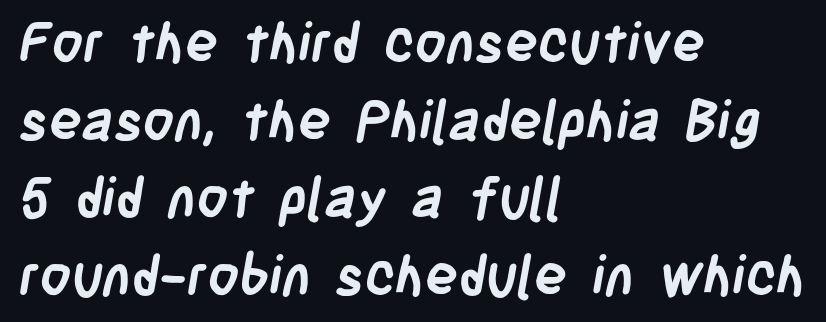
If you drew a ruler down the left edge, every line would touch it. Examine the stroke ends and you'll find no serifs. If you measured baseline to baseline, you'd find a middling distance. The rendering uses natural spacing where letterforms have individual widths.
